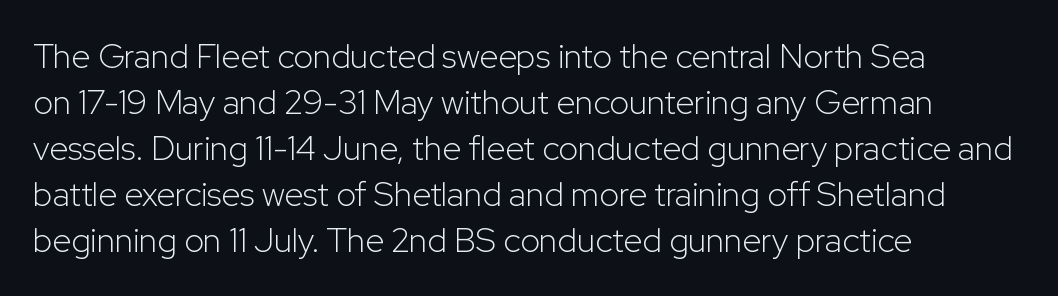
{"serif": "no", "italic": "no", "bold": "no", "weight": "light", "width": "normal", "stroke_contrast": "low", "x_height": "medium", "monospaced": "no", "underline": "no", "align": "left", "line_spacing": "normal", "line_spacing_ratio": 1.35, "letter_spacing": "normal", "letter_spacing_em": 0.0, "glyph_px": 34}
